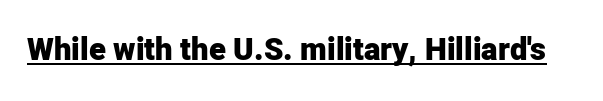
{"serif": "no", "italic": "no", "bold": "yes", "weight": "heavy", "width": "normal", "stroke_contrast": "low", "x_height": "medium", "monospaced": "no", "underline": "yes", "letter_spacing": "normal", "letter_spacing_em": 0.0, "glyph_px": 31}
